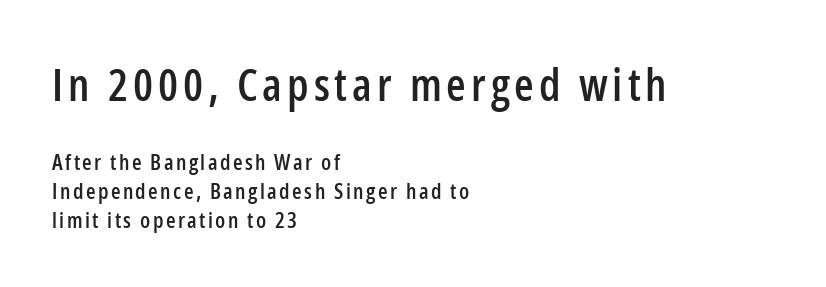
The image shows 45 px condensed sans-serif type, upright; set left-aligned, normal line spacing (1.3x), not underlined; the first (top) block is 2.05x larger; low stroke contrast and a medium x-height.
